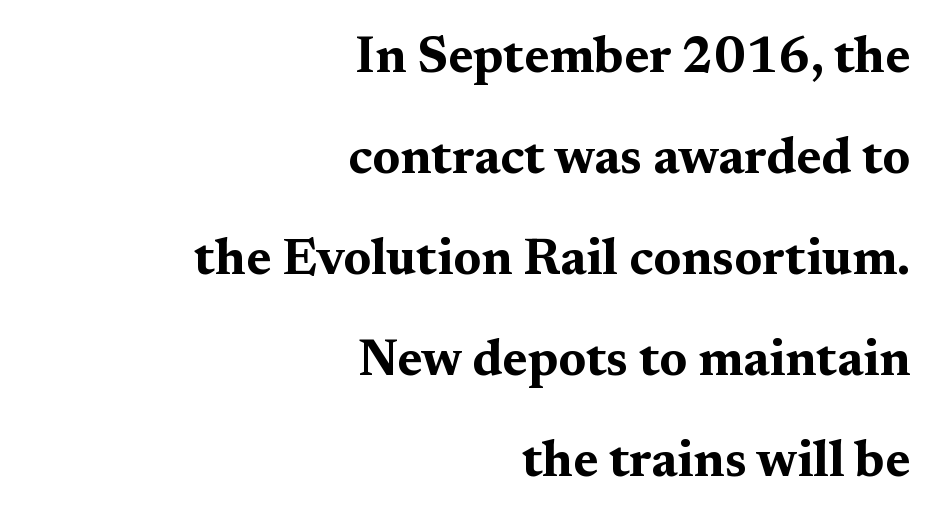
{"serif": "yes", "italic": "no", "bold": "yes", "weight": "bold", "width": "wide", "stroke_contrast": "medium", "x_height": "medium", "monospaced": "no", "underline": "no", "align": "right", "line_spacing": "loose", "line_spacing_ratio": 1.98, "letter_spacing": "normal", "letter_spacing_em": 0.0, "glyph_px": 51}
